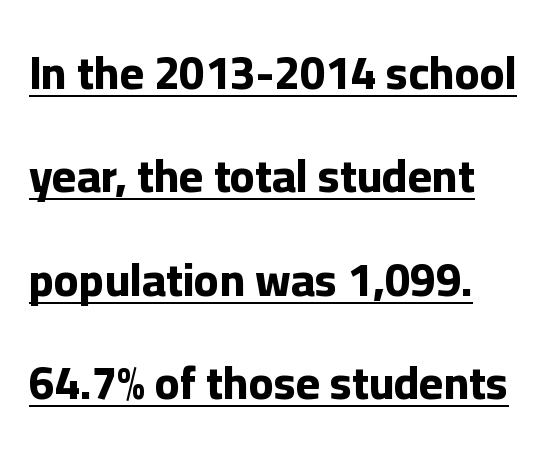
{"serif": "no", "italic": "no", "bold": "yes", "weight": "bold", "width": "normal", "stroke_contrast": "low", "x_height": "medium", "monospaced": "no", "underline": "yes", "align": "left", "line_spacing": "loose", "line_spacing_ratio": 2.25, "letter_spacing": "normal", "letter_spacing_em": 0.0, "glyph_px": 46}
